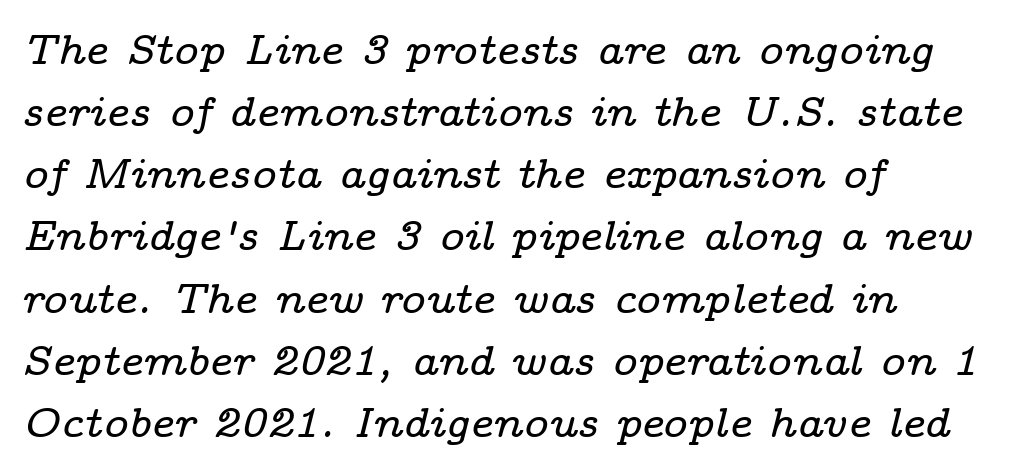
{"serif": "yes", "italic": "yes", "lean": "right", "slant_degrees": 14, "width": "wide", "stroke_contrast": "low", "x_height": "medium", "monospaced": "no", "underline": "no", "align": "left", "line_spacing": "normal", "line_spacing_ratio": 1.48, "letter_spacing": "normal", "letter_spacing_em": 0.0, "glyph_px": 42}
